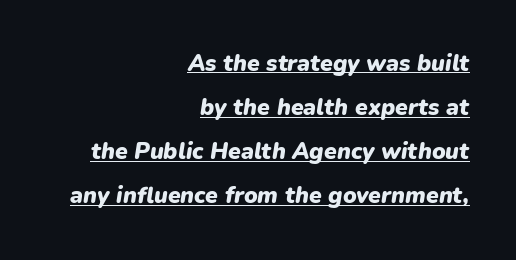
{"italic": "yes", "lean": "right", "slant_degrees": 9, "bold": "yes", "underline": "yes", "align": "right", "line_spacing": "loose", "line_spacing_ratio": 1.92, "letter_spacing": "normal", "letter_spacing_em": 0.0, "glyph_px": 23}
